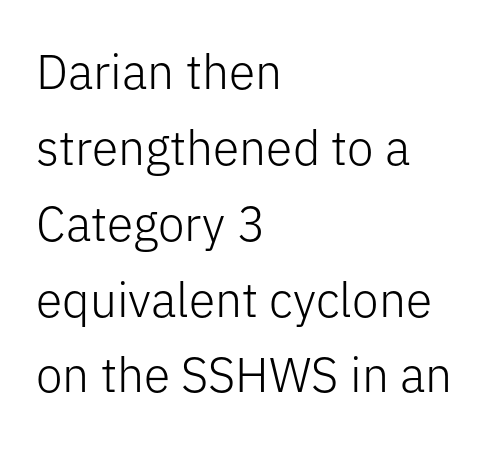
The image shows 48 px light sans-serif type, upright; set left-aligned, normal line spacing (1.58x), normal letter spacing, not underlined; low stroke contrast and a medium x-height.
